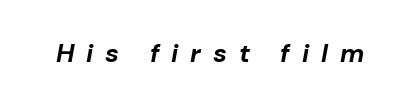
The image shows 26 px bold type, italic (leaning right); set unusually wide letter spacing (+0.46 em), not underlined.
